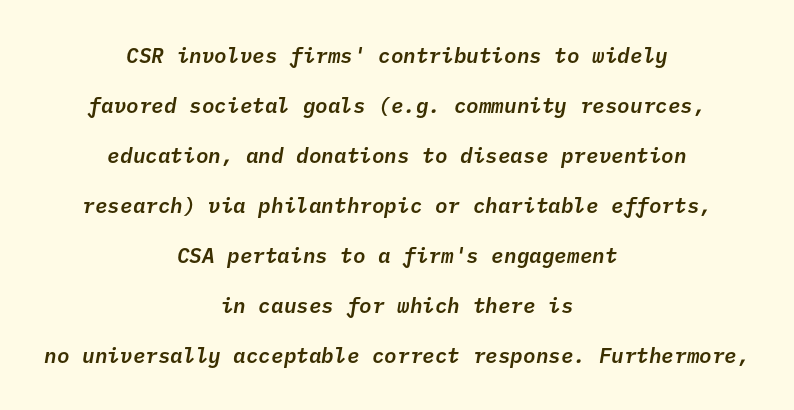
{"italic": "yes", "lean": "right", "slant_degrees": 10, "underline": "no", "align": "center", "line_spacing": "loose", "line_spacing_ratio": 2.38, "letter_spacing": "normal", "letter_spacing_em": 0.0, "glyph_px": 21}
